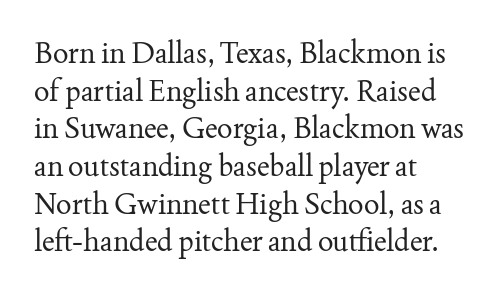
Q: Is the text bold? A: No.
Q: Is the text italic (slanted)? A: No, it is upright.
Q: Is the typeface a serif or a sans-serif typeface? A: Serif.
Q: Is the text underlined? A: No.
Q: How is the paragraph aligned? A: Left-aligned.
Q: Is the spacing between letters normal or unusually wide? A: Normal.
Q: Is the spacing between lines tight, normal or loose? A: Normal.
Q: Width (condensed, normal, or wide)? A: Normal.
Q: Stroke contrast? A: Medium.
Q: x-height? A: Small.
Q: Monospaced? A: No.
